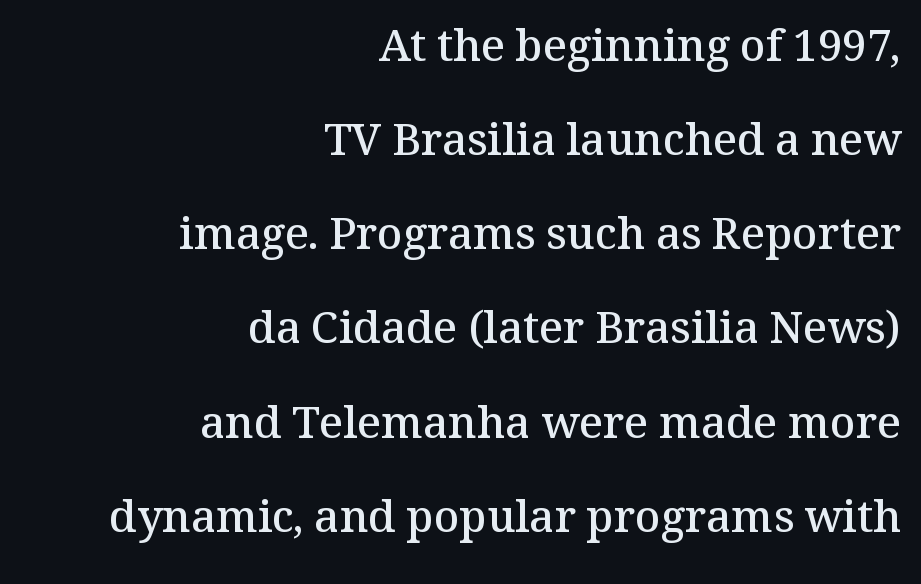
The image shows 44 px semibold serif type, upright; set right-aligned, loose line spacing (2.14x), normal letter spacing, not underlined; medium stroke contrast and a medium x-height.
